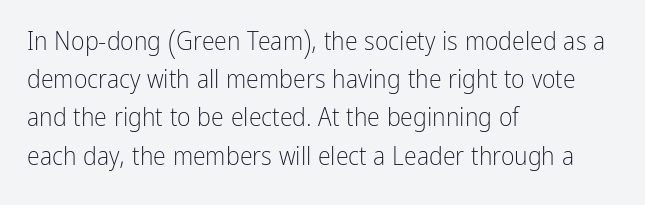
{"italic": "no", "bold": "no", "underline": "no", "align": "left", "line_spacing": "normal", "line_spacing_ratio": 1.47, "letter_spacing": "normal", "letter_spacing_em": 0.0, "glyph_px": 26}
